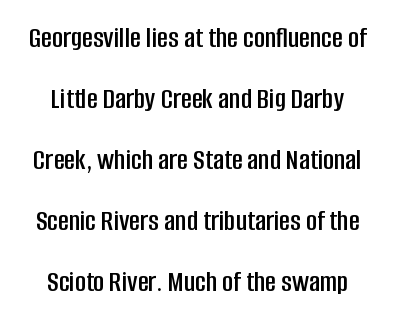
{"serif": "no", "italic": "no", "width": "condensed", "stroke_contrast": "low", "x_height": "large", "monospaced": "no", "underline": "no", "align": "center", "line_spacing": "loose", "line_spacing_ratio": 2.03, "letter_spacing": "normal", "letter_spacing_em": 0.0, "glyph_px": 30}
